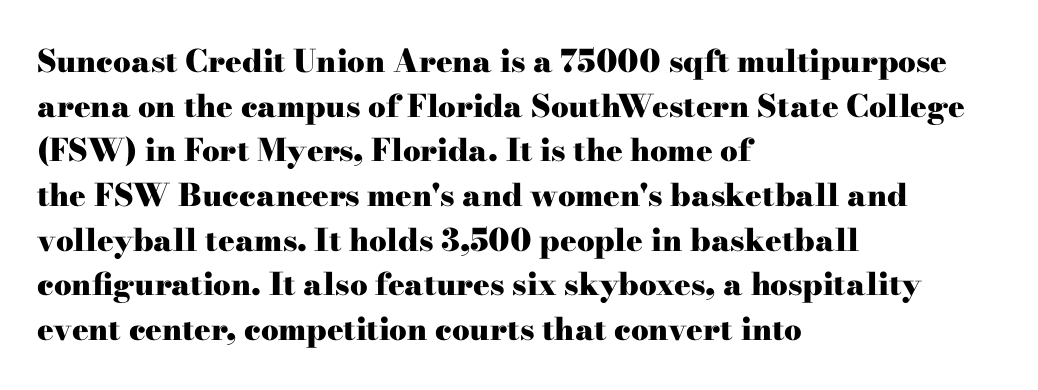
Q: Is the text bold? A: Yes.
Q: Is the text italic (slanted)? A: No, it is upright.
Q: Is the typeface a serif or a sans-serif typeface? A: Serif.
Q: Is the text underlined? A: No.
Q: How is the paragraph aligned? A: Left-aligned.
Q: Is the spacing between letters normal or unusually wide? A: Normal.
Q: Is the spacing between lines tight, normal or loose? A: Normal.
Q: Width (condensed, normal, or wide)? A: Wide.
Q: Stroke contrast? A: High.
Q: x-height? A: Small.
Q: Monospaced? A: No.
